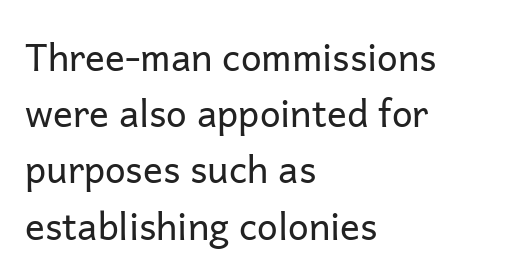
Q: Is the text bold? A: No.
Q: Is the text italic (slanted)? A: No, it is upright.
Q: Is the typeface a serif or a sans-serif typeface? A: Sans-serif.
Q: Is the text underlined? A: No.
Q: How is the paragraph aligned? A: Left-aligned.
Q: Is the spacing between letters normal or unusually wide? A: Normal.
Q: Is the spacing between lines tight, normal or loose? A: Normal.
Q: Width (condensed, normal, or wide)? A: Normal.
Q: Stroke contrast? A: Low.
Q: x-height? A: Medium.
Q: Monospaced? A: No.
